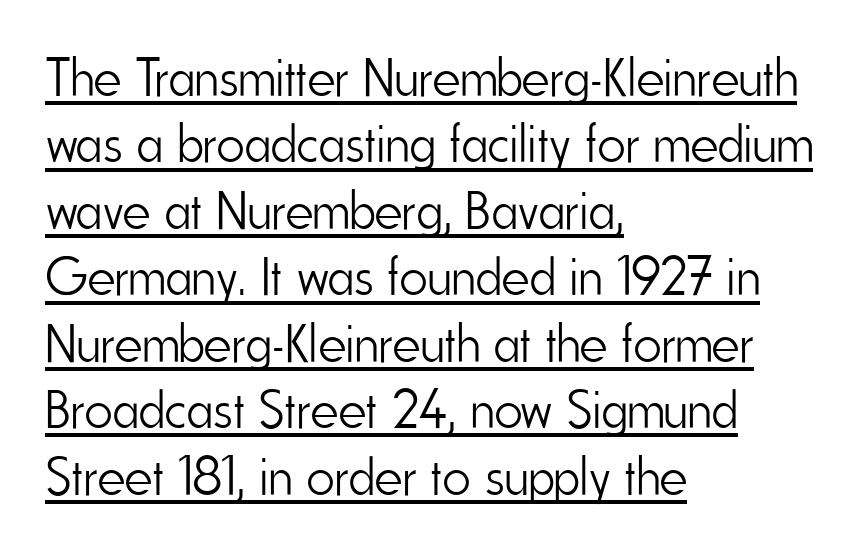
Q: Is the text bold? A: No.
Q: Is the text italic (slanted)? A: No, it is upright.
Q: Is the typeface a serif or a sans-serif typeface? A: Sans-serif.
Q: Is the text underlined? A: Yes.
Q: How is the paragraph aligned? A: Left-aligned.
Q: Is the spacing between letters normal or unusually wide? A: Normal.
Q: Width (condensed, normal, or wide)? A: Condensed.
Q: Stroke contrast? A: Low.
Q: x-height? A: Small.
Q: Monospaced? A: No.
